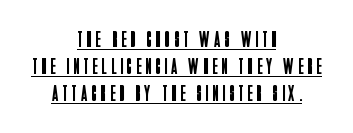
{"italic": "no", "bold": "no", "underline": "yes", "align": "center", "line_spacing_ratio": 1.18, "glyph_px": 23}
